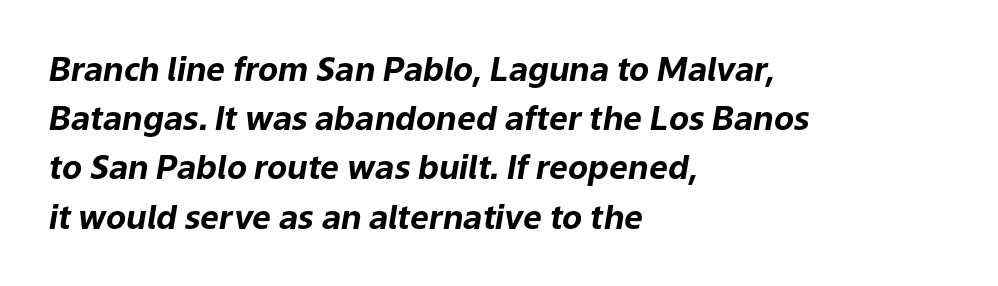
Q: Is the text bold? A: Yes.
Q: Is the text italic (slanted)? A: Yes, it leans right by about 9 degrees.
Q: Is the text underlined? A: No.
Q: How is the paragraph aligned? A: Left-aligned.
Q: Is the spacing between letters normal or unusually wide? A: Normal.
Q: Is the spacing between lines tight, normal or loose? A: Normal.
Q: Width (condensed, normal, or wide)? A: Normal.
Q: Stroke contrast? A: Low.
Q: x-height? A: Medium.
Q: Monospaced? A: No.
